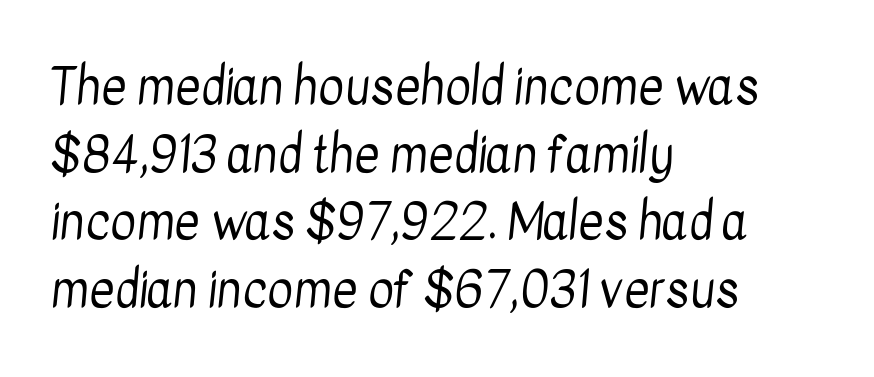
Nothing unusual about the tracking: characters are spaced as the font intends. Caption: multi-line text, flush left, ragged right. Stems here are at most as thick as an everyday book face. Note: no serifs on the glyphs.
